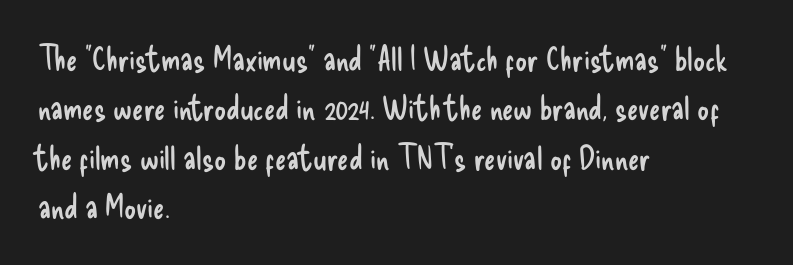
The gaps between neighbouring characters are ordinary and unremarkable. The vertical gap from one line to the next is medium. Ink coverage per letter is moderate at most. Is this a fixed-width face? No — the glyphs have proportional, varying widths.
